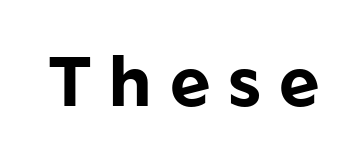
Q: Is the text bold? A: Yes.
Q: Is the text italic (slanted)? A: No, it is upright.
Q: Is the typeface a serif or a sans-serif typeface? A: Sans-serif.
Q: Is the text underlined? A: No.
Q: Is the spacing between letters normal or unusually wide? A: Unusually wide.
Q: Width (condensed, normal, or wide)? A: Normal.
Q: Stroke contrast? A: Low.
Q: x-height? A: Medium.
Q: Monospaced? A: No.
